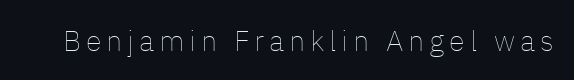
The image shows 29 px thin type, upright; set not underlined; low stroke contrast and a medium x-height.
